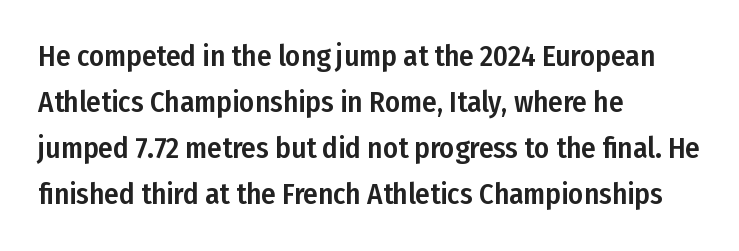
The image shows 29 px condensed sans-serif type, upright; set left-aligned, normal line spacing (1.59x), normal letter spacing, not underlined; low stroke contrast and a medium x-height.
